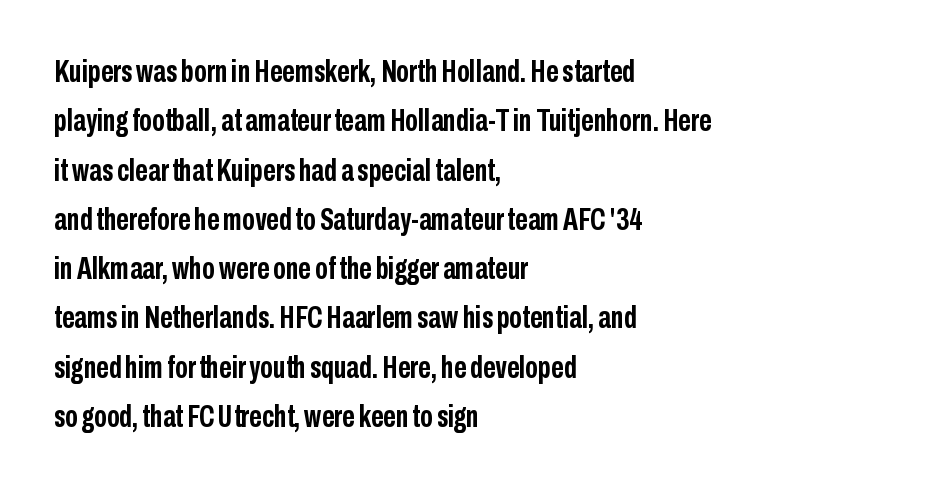
Quick note: underline off. Layout note: lines flush left. The rendering uses natural spacing where letterforms have individual widths. The gaps between neighbouring characters are ordinary and unremarkable. Does the weight exceed regular? Yes, all the way to bold. No italicization has been applied; the sample stays upright.
